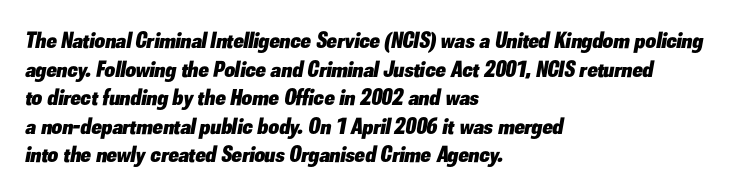
{"italic": "yes", "lean": "right", "slant_degrees": 10, "bold": "yes", "underline": "no", "align": "left", "line_spacing_ratio": 1.24, "letter_spacing": "normal", "letter_spacing_em": 0.0, "glyph_px": 23}
